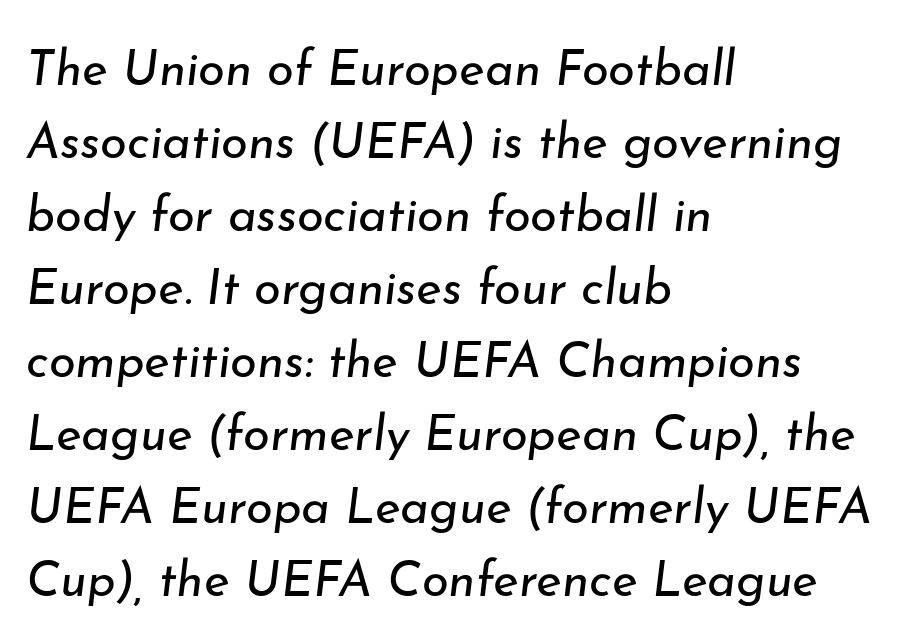
{"italic": "yes", "lean": "right", "slant_degrees": 7, "bold": "no", "weight": "regular", "width": "normal", "stroke_contrast": "low", "x_height": "small", "monospaced": "no", "underline": "no", "align": "left", "line_spacing": "normal", "line_spacing_ratio": 1.49, "letter_spacing": "normal", "letter_spacing_em": 0.0, "glyph_px": 49}
